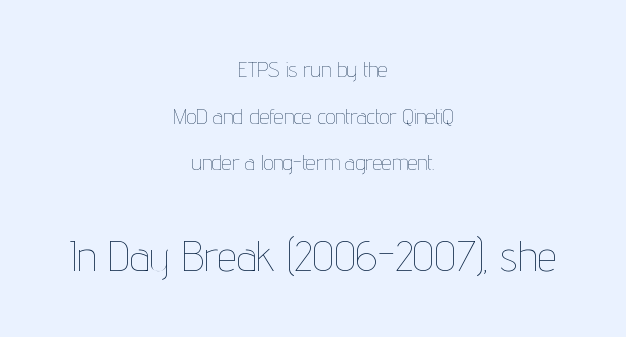
Does the copy run flush right? No — it is centered line by line. The composition opens small and finishes big. Nobody drew a line under any word here. A great deal of white space separates one row of letters from the next. Each letter keeps its own natural width here, so spacing adapts to shape. Standard letterfit; no display-style spreading of the glyphs.
